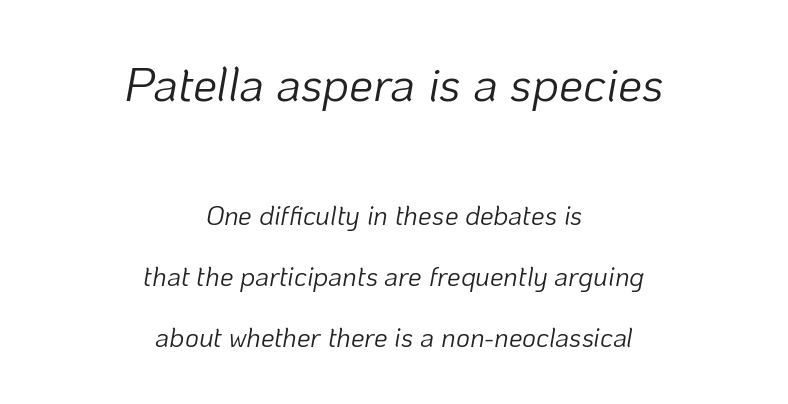
Letters have the restrained weight of plain body copy at most. Nobody drew a line under any word here. Reading down the block, each line starts at a different indent, mirrored at its end. Bigger letters appear in the top chunk; the bottom chunk is reduced. In terms of leading, this rendering errs on the spacious side.
